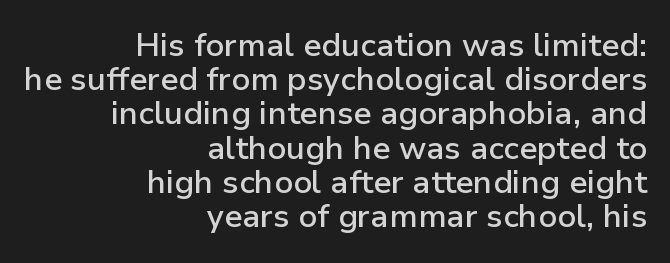
The image shows 32 px semibold sans-serif type, upright; set right-aligned, tight line spacing (1.07x), normal letter spacing, not underlined; low stroke contrast and a medium x-height.
